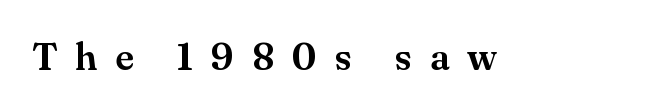
The image shows 38 px serif type, upright; set unusually wide letter spacing (+0.47 em), not underlined; medium stroke contrast and a small x-height.
